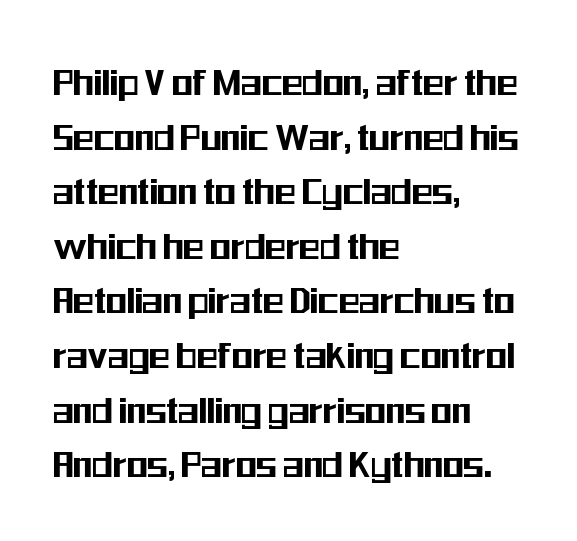
Q: Is the text italic (slanted)? A: No, it is upright.
Q: Is the typeface a serif or a sans-serif typeface? A: Sans-serif.
Q: Is the text underlined? A: No.
Q: How is the paragraph aligned? A: Left-aligned.
Q: Is the spacing between letters normal or unusually wide? A: Normal.
Q: Is the spacing between lines tight, normal or loose? A: Normal.
Q: Width (condensed, normal, or wide)? A: Condensed.
Q: Stroke contrast? A: Medium.
Q: x-height? A: Medium.
Q: Monospaced? A: No.
